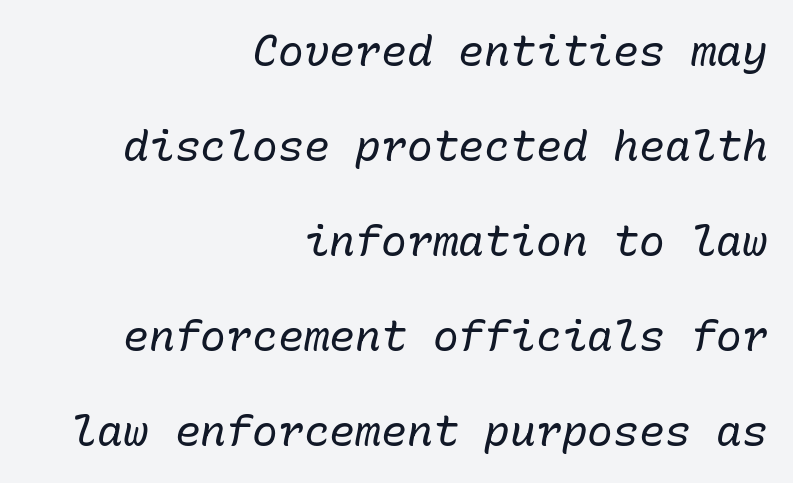
Lines of text with bare space underneath. Looks like terminal output: every glyph gets an equal slot. These lines were composed using italics. Right-aligned paragraph, ragged on the left.
